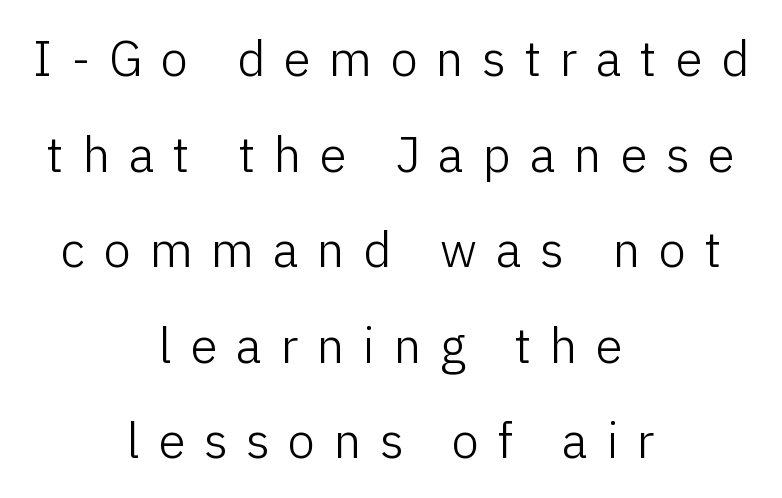
Q: Is the text bold? A: No.
Q: Is the text italic (slanted)? A: No, it is upright.
Q: Is the typeface a serif or a sans-serif typeface? A: Sans-serif.
Q: Is the text underlined? A: No.
Q: How is the paragraph aligned? A: Centered.
Q: Is the spacing between letters normal or unusually wide? A: Unusually wide.
Q: Is the spacing between lines tight, normal or loose? A: Loose.
Q: Width (condensed, normal, or wide)? A: Normal.
Q: Stroke contrast? A: Low.
Q: x-height? A: Medium.
Q: Monospaced? A: No.
